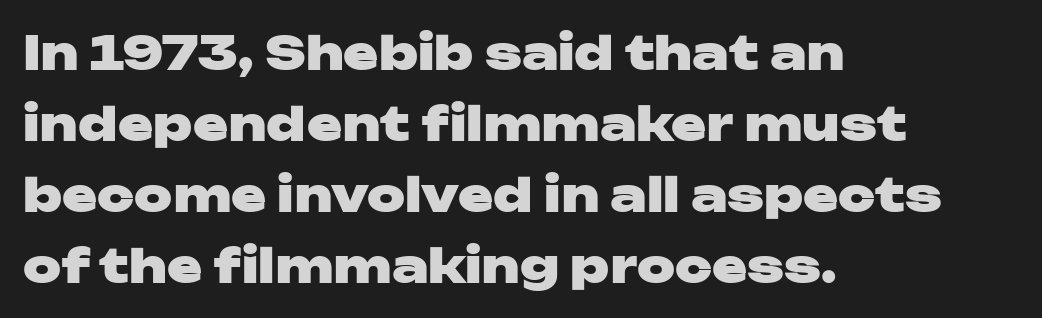
{"serif": "no", "italic": "no", "bold": "yes", "weight": "heavy", "width": "wide", "stroke_contrast": "low", "x_height": "medium", "monospaced": "no", "underline": "no", "align": "left", "line_spacing": "normal", "line_spacing_ratio": 1.51, "letter_spacing": "normal", "letter_spacing_em": 0.0, "glyph_px": 47}
